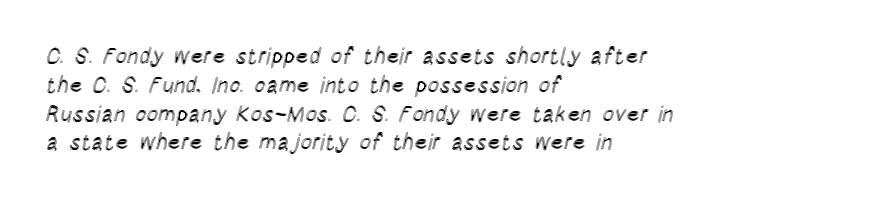
The image shows 22 px text type; set left-aligned, normal line spacing (1.31x), normal letter spacing, not underlined.
